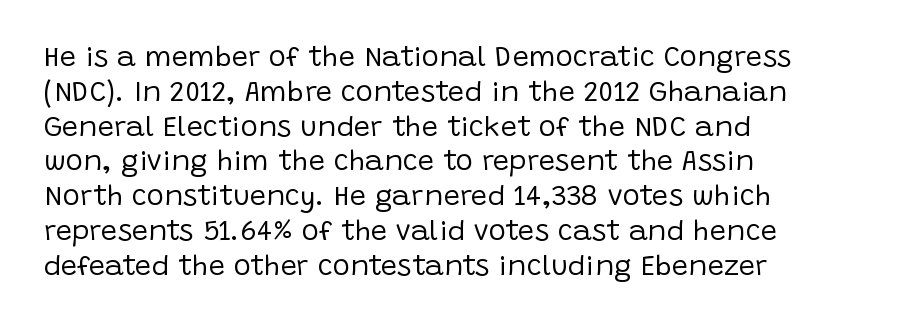
Think of a printed novel: that variable character pitch is what you see here. Alignment: flush left. Nothing sits at the stroke ends, so this counts as sans-serif. These glyphs show unthickened strokes, regular width or finer. The glyphs are unaccompanied by any horizontal stroke below them. Italic? Not at all — the glyphs are vertical.
